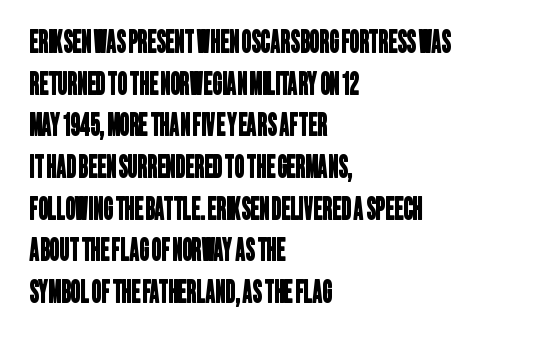
Letters rest on an invisible, unmarked baseline. These lines are set flush left with a ragged right edge. Regular leading. How are the letters spaced? Ordinarily, with no added tracking.
